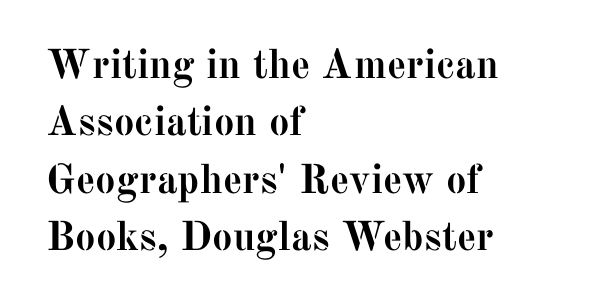
The lettering stays uniformly vertical, giving the passage a roman look. Tracking here is standard; glyphs follow each other at the usual distance. Font category for this specimen: serif. Underline: absent.
